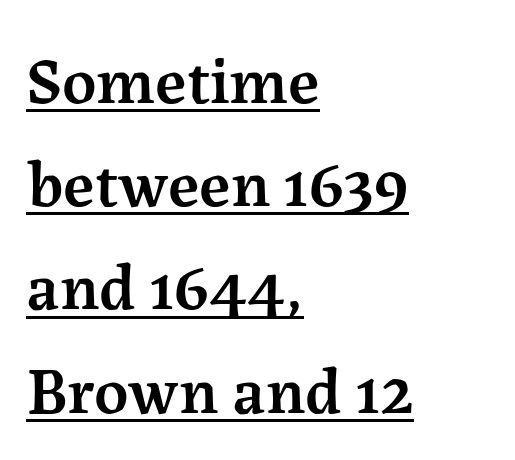
{"serif": "yes", "italic": "no", "bold": "semi", "weight": "semibold", "width": "normal", "stroke_contrast": "medium", "x_height": "medium", "monospaced": "no", "underline": "yes", "align": "left", "line_spacing": "normal", "line_spacing_ratio": 1.54, "letter_spacing": "normal", "letter_spacing_em": 0.0, "glyph_px": 67}
